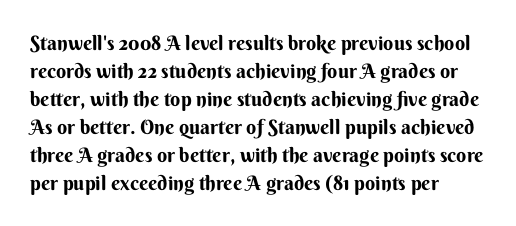
The image shows 20 px bold type, upright; set left-aligned, normal line spacing (1.4x), normal letter spacing, not underlined.
